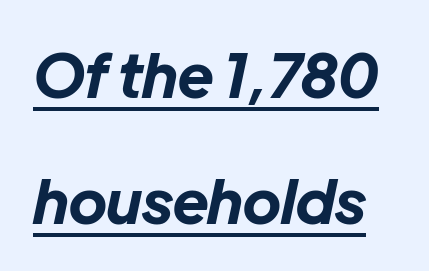
{"italic": "yes", "lean": "right", "slant_degrees": 12, "bold": "yes", "weight": "bold", "width": "normal", "stroke_contrast": "low", "x_height": "medium", "monospaced": "no", "underline": "yes", "line_spacing": "loose", "line_spacing_ratio": 2.1, "letter_spacing": "normal", "letter_spacing_em": 0.0, "glyph_px": 60}
